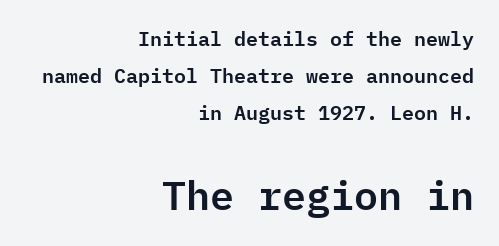
The lines in this sample share a right terminus and differ only in where they begin. These lines were composed using upright roman letters. The letterforms sit shoulder to shoulder at normal distance. Every character here occupies the same horizontal width, giving the sample a typewriter-like rhythm. The letters in the lower block stand taller than those in the block above.
